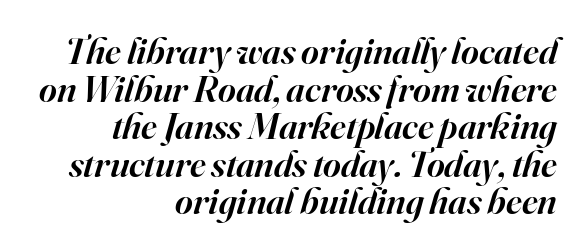
This sample trades vertical openness for compactness between lines. Words appear dense and cohesive because spacing is normal. This is serif lettering, the kind often seen in printed books. The face used here has a pronounced slope to its letters.
